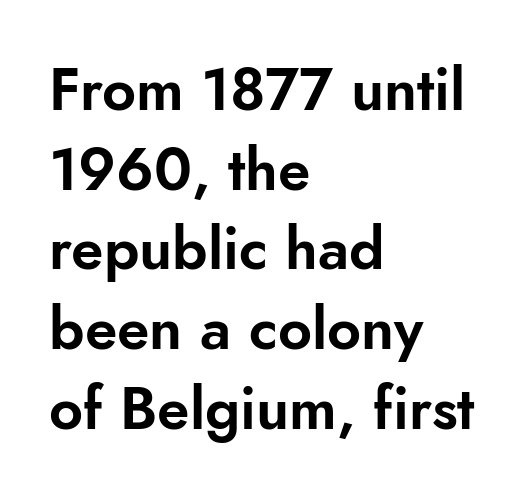
{"serif": "no", "italic": "no", "width": "normal", "stroke_contrast": "low", "x_height": "small", "monospaced": "no", "underline": "no", "align": "left", "line_spacing": "normal", "line_spacing_ratio": 1.35, "letter_spacing": "normal", "letter_spacing_em": 0.0, "glyph_px": 59}
